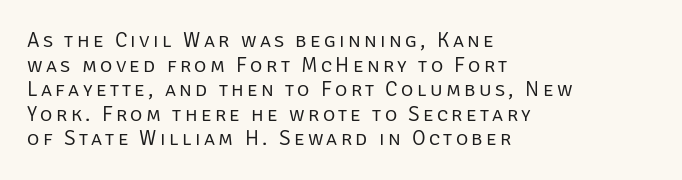
The image shows 21 px text type, upright; set left-aligned, line spacing 1.17x, not underlined.
